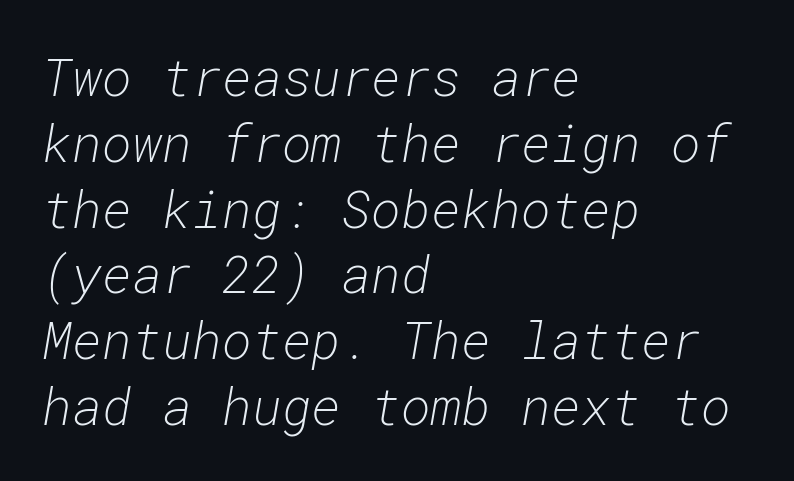
{"italic": "yes", "lean": "right", "slant_degrees": 10, "bold": "no", "weight": "light", "width": "normal", "stroke_contrast": "low", "x_height": "medium", "monospaced": "yes", "underline": "no", "align": "left", "line_spacing": "normal", "line_spacing_ratio": 1.29, "letter_spacing": "normal", "letter_spacing_em": 0.0, "glyph_px": 51}
